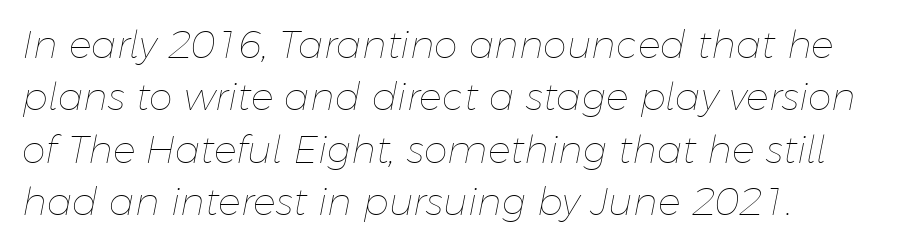
{"italic": "yes", "lean": "right", "slant_degrees": 11, "bold": "no", "weight": "thin", "width": "normal", "stroke_contrast": "low", "x_height": "medium", "monospaced": "no", "underline": "no", "align": "left", "line_spacing": "normal", "line_spacing_ratio": 1.38, "letter_spacing": "normal", "letter_spacing_em": 0.0, "glyph_px": 38}
